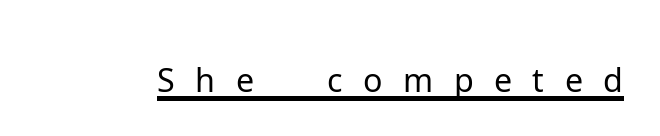
The image shows 66 px light sans-serif type, upright; set unusually wide letter spacing (+0.31 em), underlined; low stroke contrast and a medium x-height.
